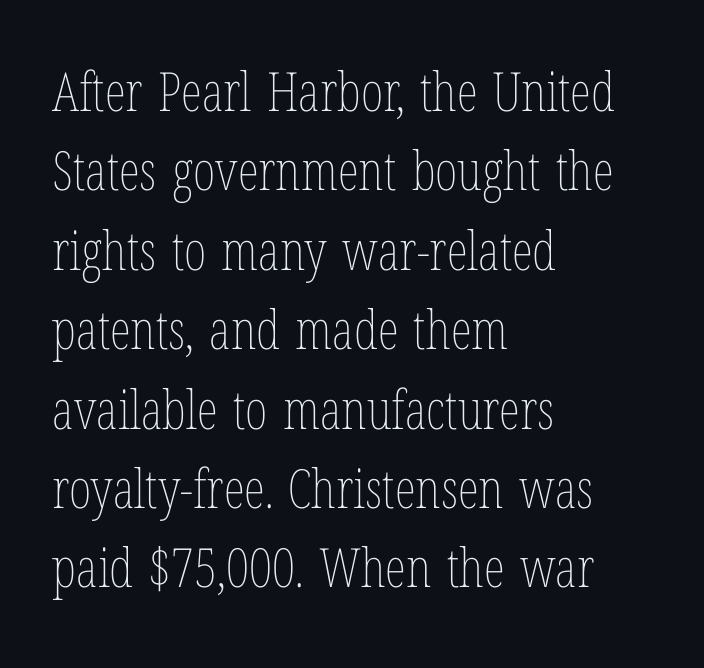
The image shows 54 px thin, condensed type, upright; set left-aligned, normal line spacing (1.47x), normal letter spacing, not underlined; low stroke contrast and a medium x-height.
